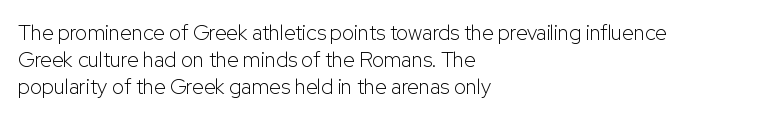
The passage shown is not underscored anywhere. Summary of vertical rhythm: regular, with standard interline spacing. The rag falls on the right side of this text block. Notice how the stems are strictly vertical — no italics here. Vertical stems look standard width or narrower in stroke.
